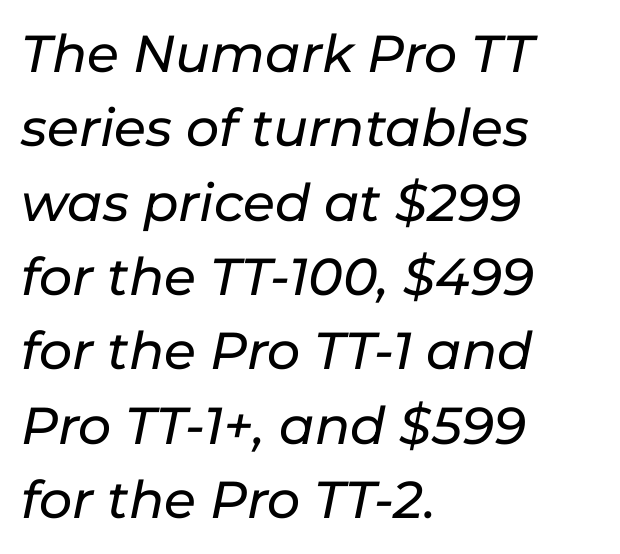
{"italic": "yes", "lean": "right", "slant_degrees": 11, "width": "normal", "stroke_contrast": "low", "x_height": "medium", "monospaced": "no", "underline": "no", "align": "left", "line_spacing": "normal", "line_spacing_ratio": 1.43, "letter_spacing": "normal", "letter_spacing_em": 0.0, "glyph_px": 52}
